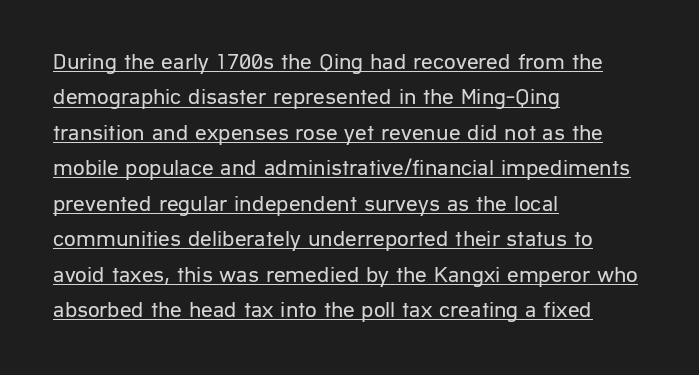
Q: Is the text bold? A: No.
Q: Is the text italic (slanted)? A: No, it is upright.
Q: Is the text underlined? A: Yes.
Q: How is the paragraph aligned? A: Left-aligned.
Q: Is the spacing between letters normal or unusually wide? A: Normal.
Q: Is the spacing between lines tight, normal or loose? A: Normal.
